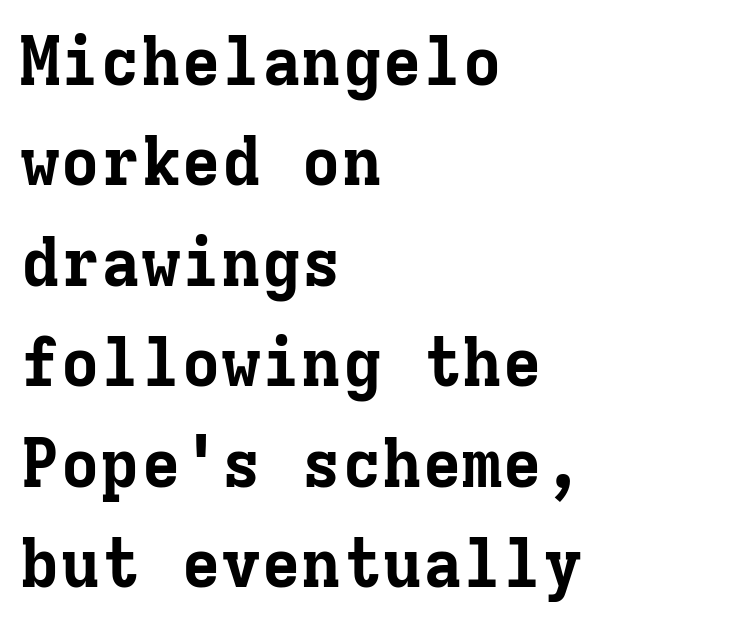
{"serif": "yes", "italic": "no", "bold": "yes", "weight": "bold", "width": "normal", "stroke_contrast": "low", "x_height": "medium", "monospaced": "yes", "underline": "no", "align": "left", "line_spacing": "normal", "line_spacing_ratio": 1.5, "letter_spacing": "normal", "letter_spacing_em": 0.0, "glyph_px": 67}
